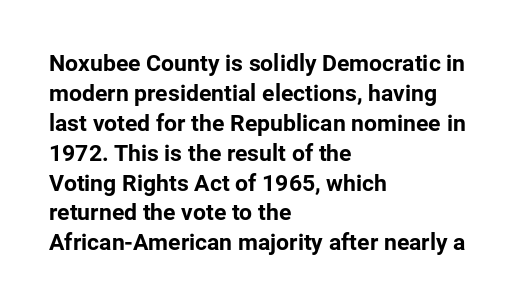
{"italic": "no", "bold": "yes", "underline": "no", "align": "left", "line_spacing": "normal", "line_spacing_ratio": 1.3, "letter_spacing": "normal", "letter_spacing_em": 0.0, "glyph_px": 23}
